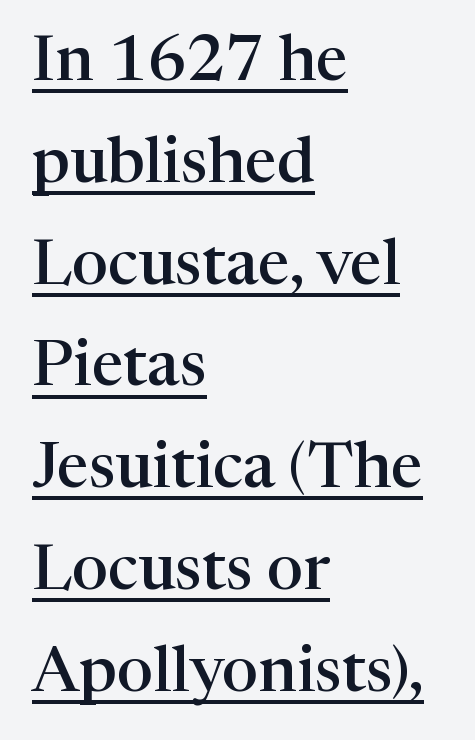
{"serif": "yes", "italic": "no", "bold": "semi", "weight": "semibold", "width": "normal", "stroke_contrast": "high", "x_height": "medium", "monospaced": "no", "underline": "yes", "align": "left", "line_spacing": "normal", "line_spacing_ratio": 1.59, "letter_spacing": "normal", "letter_spacing_em": 0.0, "glyph_px": 64}
